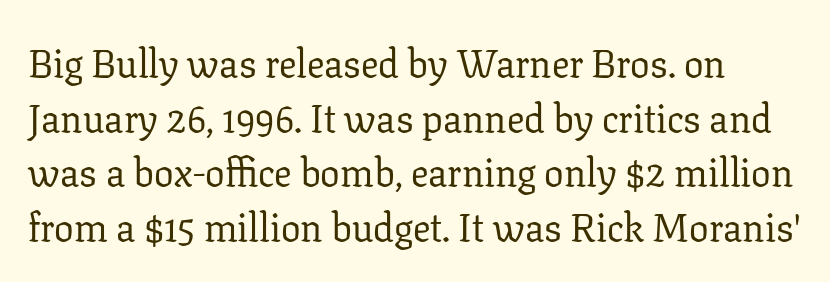
The text was rendered using a seriffed face with decorative stroke endings. Rule under the text: the space is simply empty. The letters stand upright; this is a roman face. Students, note that the glyphs here touch the page at normal intervals. Each letter keeps its own natural width here, so spacing adapts to shape. A quiet, ordinary-to-light weight characterises the typeface.
